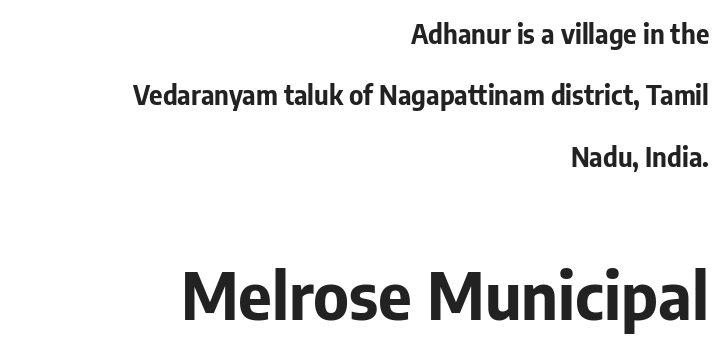
{"serif": "no", "italic": "no", "bold": "yes", "weight": "bold", "width": "normal", "stroke_contrast": "low", "x_height": "medium", "monospaced": "no", "underline": "no", "align": "right", "line_spacing": "loose", "line_spacing_ratio": 2.36, "letter_spacing": "normal", "letter_spacing_em": 0.0, "larger_block": "second", "size_ratio": 2.5, "glyph_px": 65}
